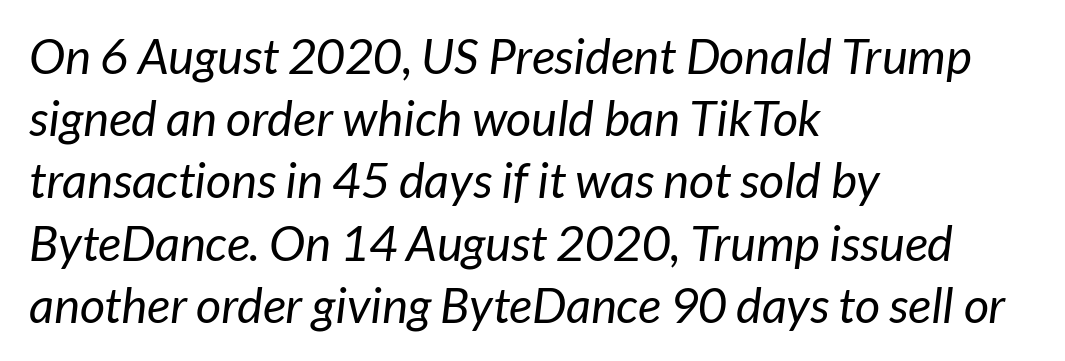
The image shows 49 px regular-weight sans-serif type; set left-aligned, normal line spacing (1.27x), normal letter spacing, not underlined; low stroke contrast and a medium x-height.
